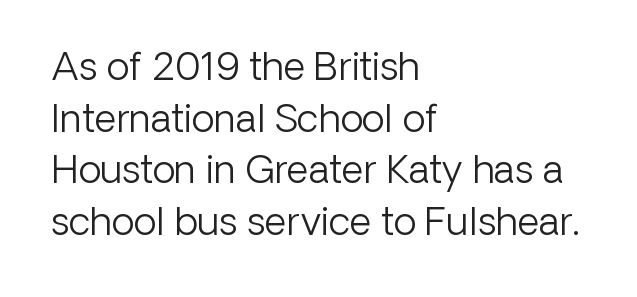
Q: Is the text bold? A: No.
Q: Is the text italic (slanted)? A: No, it is upright.
Q: Is the typeface a serif or a sans-serif typeface? A: Sans-serif.
Q: Is the text underlined? A: No.
Q: How is the paragraph aligned? A: Left-aligned.
Q: Is the spacing between letters normal or unusually wide? A: Normal.
Q: Is the spacing between lines tight, normal or loose? A: Normal.
Q: Width (condensed, normal, or wide)? A: Normal.
Q: Stroke contrast? A: Low.
Q: x-height? A: Medium.
Q: Monospaced? A: No.
